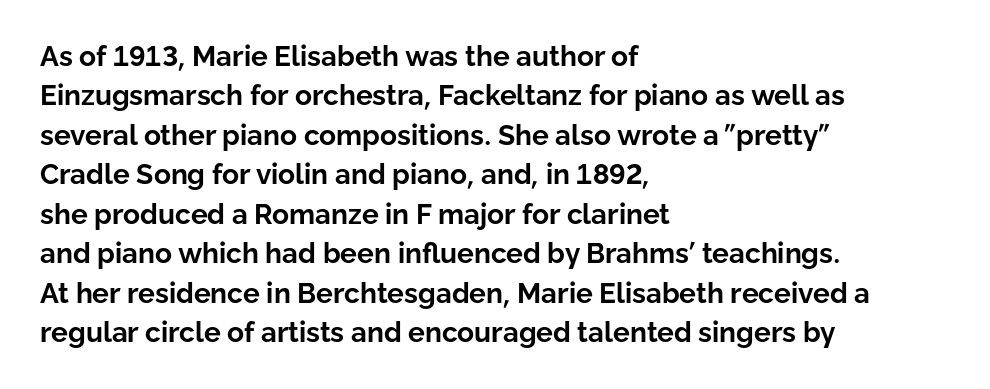
Q: Is the text bold? A: Yes.
Q: Is the text italic (slanted)? A: No, it is upright.
Q: Is the typeface a serif or a sans-serif typeface? A: Sans-serif.
Q: Is the text underlined? A: No.
Q: How is the paragraph aligned? A: Left-aligned.
Q: Is the spacing between letters normal or unusually wide? A: Normal.
Q: Is the spacing between lines tight, normal or loose? A: Normal.
Q: Width (condensed, normal, or wide)? A: Normal.
Q: Stroke contrast? A: Low.
Q: x-height? A: Medium.
Q: Monospaced? A: No.
